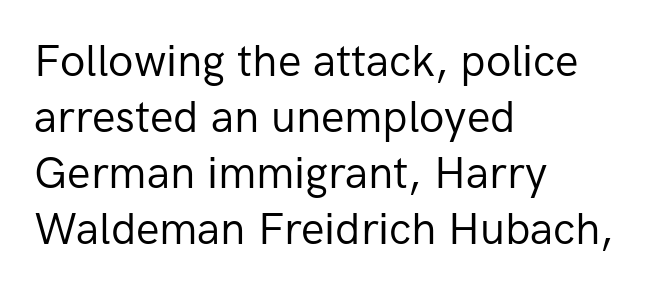
The image shows 44 px regular-weight sans-serif type, upright; set left-aligned, normal line spacing (1.27x), normal letter spacing, not underlined; low stroke contrast and a medium x-height.
